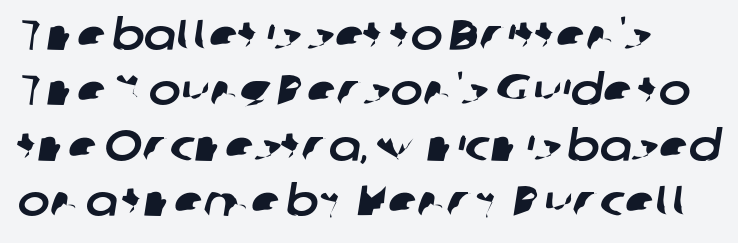
Q: Is the typeface a serif or a sans-serif typeface? A: Sans-serif.
Q: Is the text underlined? A: No.
Q: How is the paragraph aligned? A: Left-aligned.
Q: Is the spacing between letters normal or unusually wide? A: Normal.
Q: Is the spacing between lines tight, normal or loose? A: Normal.
Q: Width (condensed, normal, or wide)? A: Normal.
Q: Stroke contrast? A: Low.
Q: x-height? A: Medium.
Q: Monospaced? A: No.
